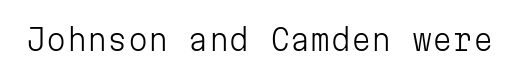
Underline: absent. Summary of weight: not heavy and not bold. Rendered with straight, roman letterforms. Between one letter and the next there's only the usual sliver of space.
